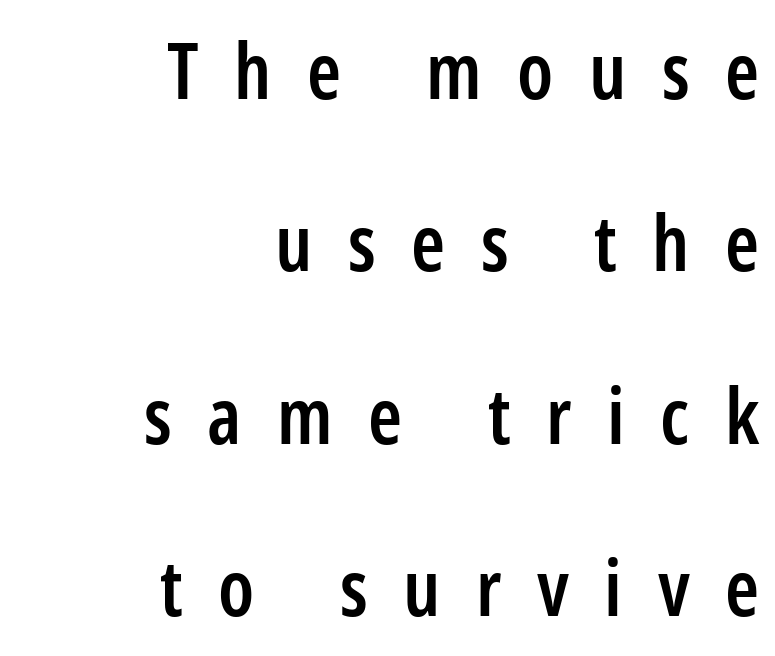
The rendering shows plain stroke endings on the letterforms — a sans-serif design. The space beneath each line is pristine and unruled. Is there much room between lines? Yes — plenty of vertical air separates them. The rag falls on the left side of this text block.
